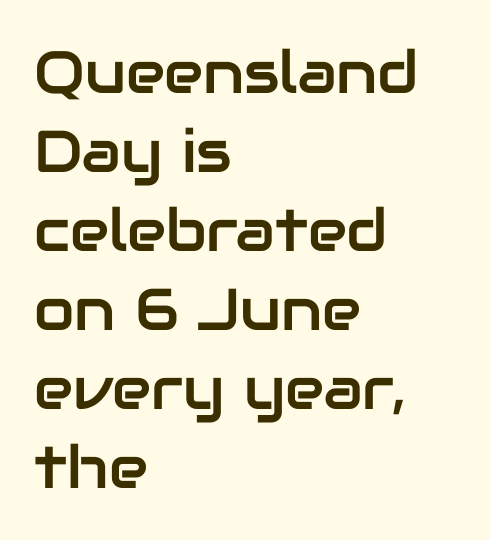
{"serif": "no", "italic": "no", "width": "normal", "stroke_contrast": "low", "x_height": "medium", "monospaced": "no", "underline": "no", "align": "left", "line_spacing": "normal", "line_spacing_ratio": 1.34, "letter_spacing": "normal", "letter_spacing_em": 0.0, "glyph_px": 59}
